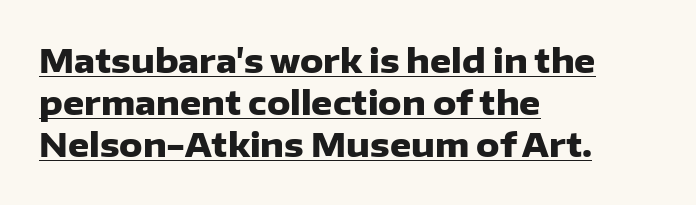
The image shows 33 px heavy sans-serif type, upright; set left-aligned, normal line spacing (1.28x), normal letter spacing, underlined; low stroke contrast and a medium x-height.
